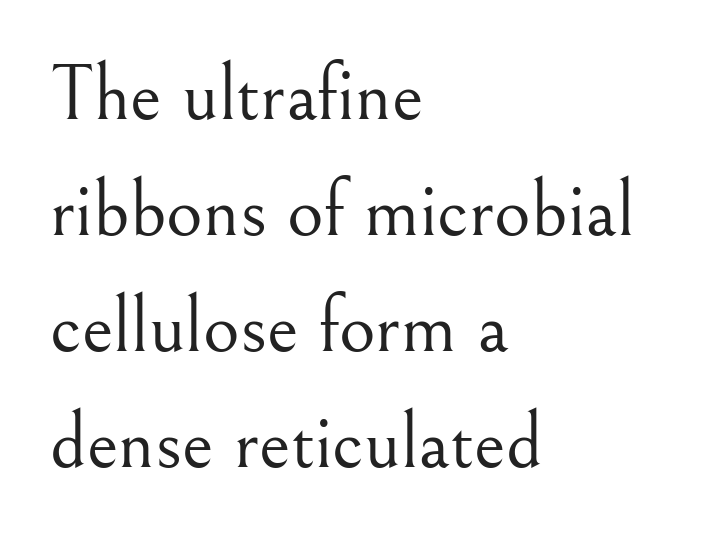
This is the regular roman posture of the typeface. Check the space under the baseline: it is left empty. The strokes are not fattened; the text isn't bold. Looks like regular typesetting: each glyph gets only the width it needs.
